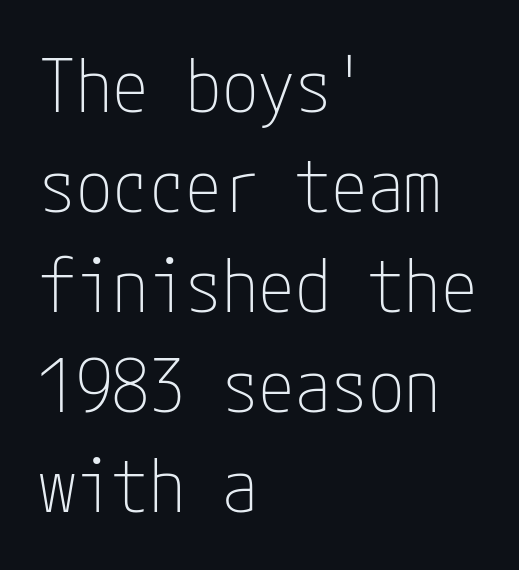
The image shows 73 px thin, condensed sans-serif type, upright; set left-aligned, normal line spacing (1.37x), normal letter spacing, not underlined; low stroke contrast and a medium x-height.
